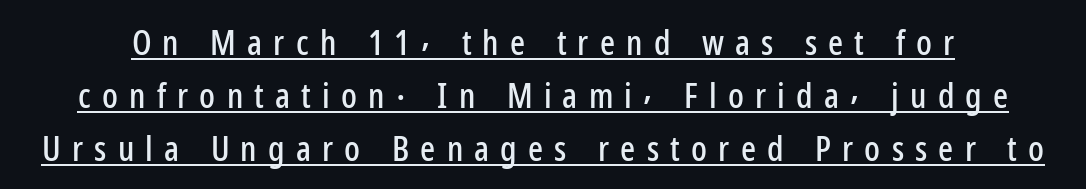
Q: Is the text italic (slanted)? A: No, it is upright.
Q: Is the typeface a serif or a sans-serif typeface? A: Sans-serif.
Q: Is the text underlined? A: Yes.
Q: Is the spacing between letters normal or unusually wide? A: Unusually wide.
Q: Is the spacing between lines tight, normal or loose? A: Normal.
Q: Width (condensed, normal, or wide)? A: Condensed.
Q: Stroke contrast? A: Low.
Q: x-height? A: Medium.
Q: Monospaced? A: No.
